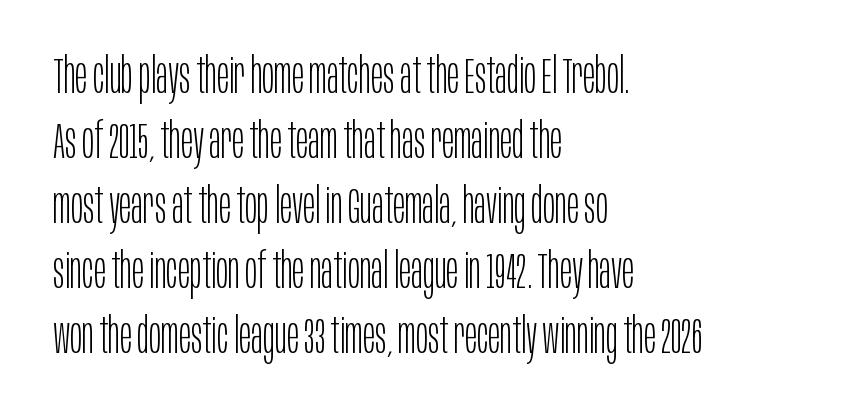
{"serif": "no", "italic": "no", "bold": "no", "weight": "light", "width": "condensed", "stroke_contrast": "low", "x_height": "large", "monospaced": "no", "underline": "no", "align": "left", "line_spacing": "normal", "line_spacing_ratio": 1.3, "letter_spacing": "normal", "letter_spacing_em": 0.0, "glyph_px": 50}
